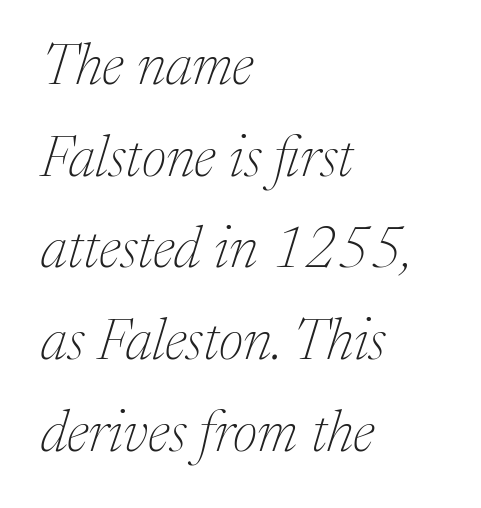
The image shows 58 px thin serif type, italic (leaning right); set left-aligned, normal line spacing (1.58x), normal letter spacing, not underlined; medium stroke contrast and a medium x-height.
